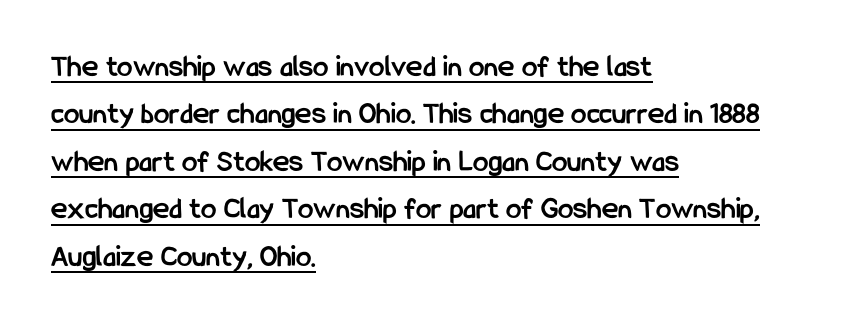
Reading down the block, your eye returns to a fixed left position each line. Pretty heavy lettering here — definitely bold. The face used here is proportionally spaced, like ordinary book or web type. This block has exactly the height ordinary leading produces.
